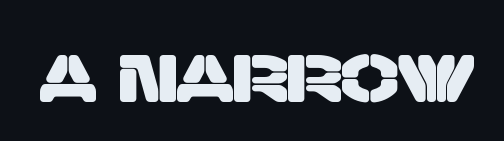
The image shows 68 px sans-serif type; set normal letter spacing, not underlined; low stroke contrast and a large x-height.
